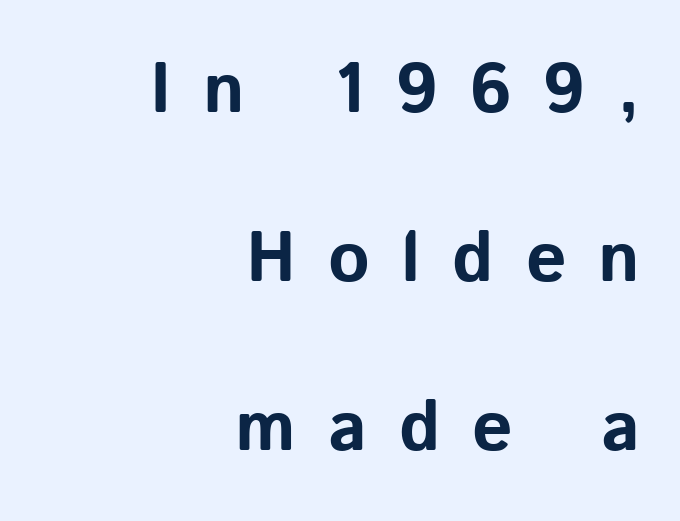
Q: Is the text bold? A: Yes.
Q: Is the text italic (slanted)? A: No, it is upright.
Q: Is the typeface a serif or a sans-serif typeface? A: Sans-serif.
Q: Is the text underlined? A: No.
Q: How is the paragraph aligned? A: Right-aligned.
Q: Is the spacing between letters normal or unusually wide? A: Unusually wide.
Q: Is the spacing between lines tight, normal or loose? A: Loose.
Q: Width (condensed, normal, or wide)? A: Normal.
Q: Stroke contrast? A: Low.
Q: x-height? A: Medium.
Q: Monospaced? A: No.
